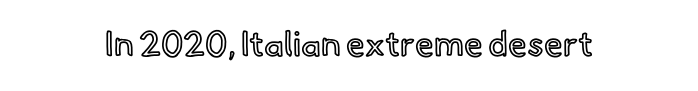
The image shows 34 px text type, upright; set normal letter spacing, not underlined; a small x-height.
